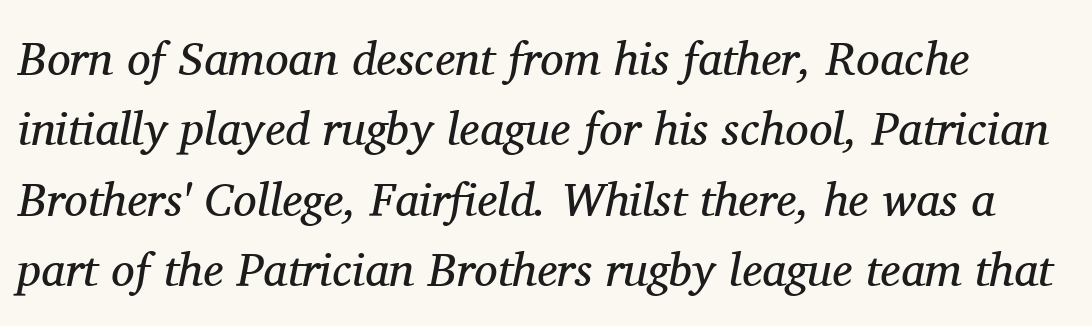
{"serif": "yes", "italic": "yes", "lean": "right", "slant_degrees": 11, "bold": "no", "weight": "regular", "width": "normal", "stroke_contrast": "medium", "x_height": "medium", "monospaced": "no", "underline": "no", "line_spacing": "normal", "line_spacing_ratio": 1.5, "letter_spacing": "normal", "letter_spacing_em": 0.0, "glyph_px": 47}
